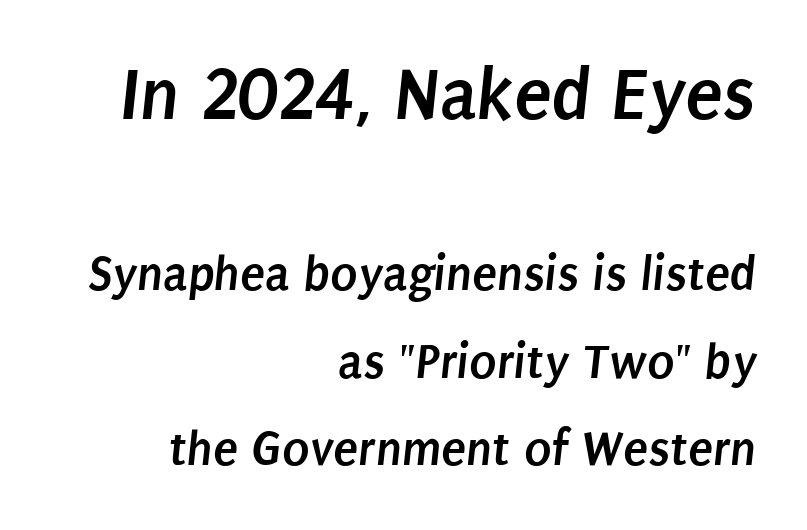
The image shows 77 px semibold, condensed sans-serif type; set right-aligned, line spacing 1.72x, normal letter spacing, not underlined; the first (top) block is 1.51x larger; low stroke contrast and a large x-height.
